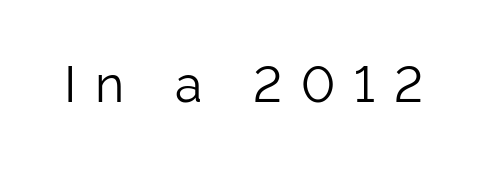
This sample has the flowing, uneven cadence of proportional lettering. The passage shown is not bold in any degree. The typeface chosen for these lines omits serifs. The letters stand upright; this is a roman face.
